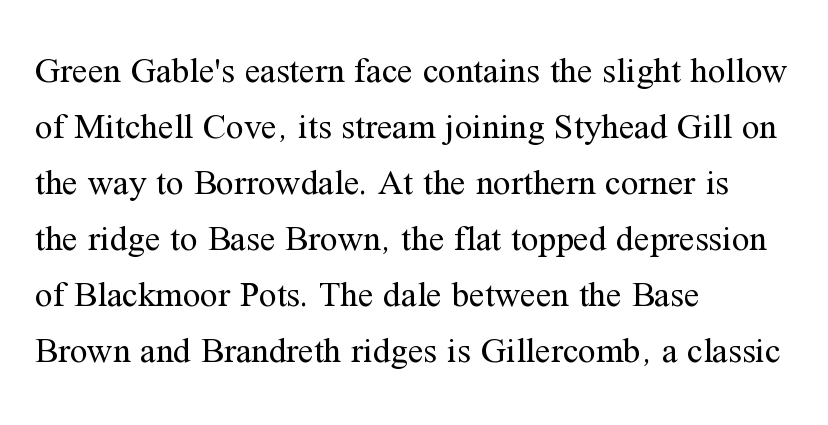
Q: Is the text bold? A: No.
Q: Is the text italic (slanted)? A: No, it is upright.
Q: Is the typeface a serif or a sans-serif typeface? A: Serif.
Q: Is the text underlined? A: No.
Q: How is the paragraph aligned? A: Left-aligned.
Q: Is the spacing between letters normal or unusually wide? A: Normal.
Q: Is the spacing between lines tight, normal or loose? A: Normal.
Q: Width (condensed, normal, or wide)? A: Normal.
Q: Stroke contrast? A: Medium.
Q: x-height? A: Medium.
Q: Monospaced? A: No.
